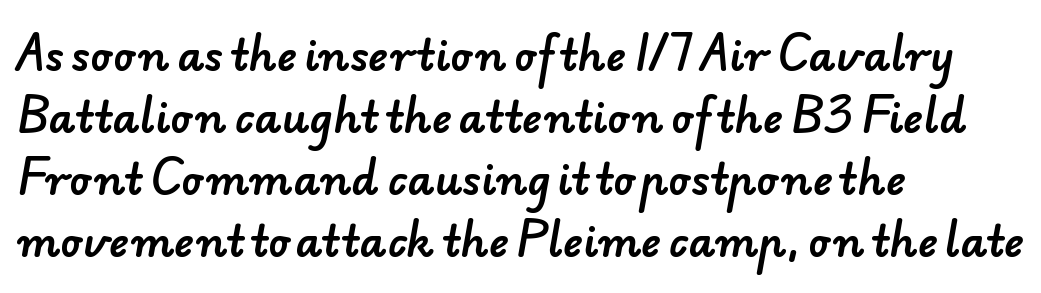
{"serif": "no", "width": "normal", "stroke_contrast": "low", "x_height": "small", "monospaced": "no", "underline": "no", "align": "left", "line_spacing": "normal", "line_spacing_ratio": 1.48, "letter_spacing": "normal", "letter_spacing_em": 0.0, "glyph_px": 42}
